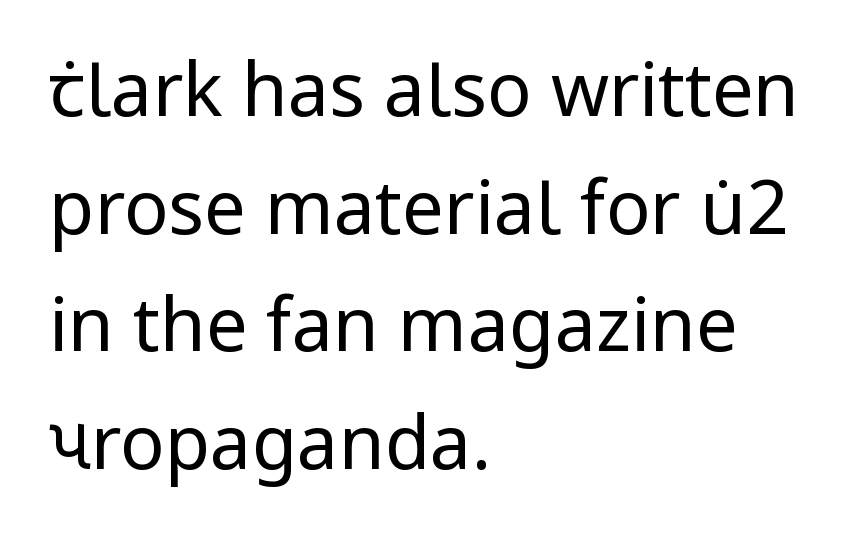
A quiet, ordinary-to-light weight characterises the typeface. This sample uses plain, unmodified letter spacing. Type style note: lacks serifs. Unlike italic type, these characters show no tilt at all. Words float on clear page, feet unadorned. The rendering anchors every line to the left-hand side.
